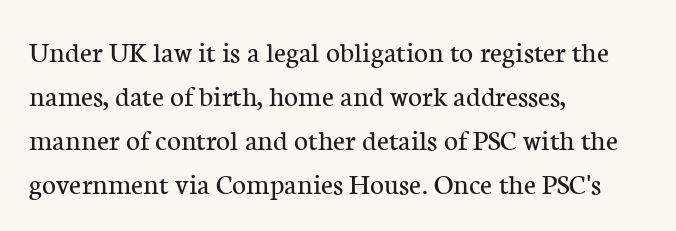
The image shows 30 px regular-weight serif type, upright; set left-aligned, normal line spacing (1.47x), normal letter spacing, not underlined; low stroke contrast and a medium x-height.
